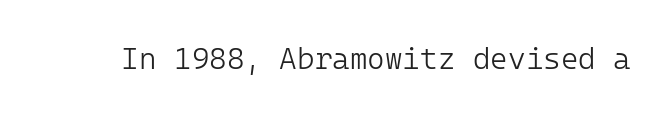
This is sans-serif lettering, the kind often seen on screens and signage. How are the letters spaced? Ordinarily, with no added tracking. Rule under the text: the space is simply empty. The axis of the letterforms is exactly vertical. A quiet, ordinary-to-light weight characterises the typeface.
